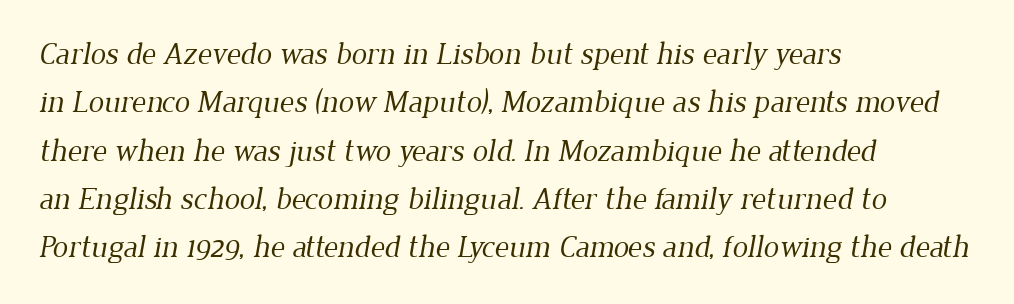
Q: Is the text bold? A: No.
Q: Is the typeface a serif or a sans-serif typeface? A: Serif.
Q: Is the text underlined? A: No.
Q: How is the paragraph aligned? A: Left-aligned.
Q: Is the spacing between letters normal or unusually wide? A: Normal.
Q: Is the spacing between lines tight, normal or loose? A: Normal.
Q: Width (condensed, normal, or wide)? A: Normal.
Q: Stroke contrast? A: Low.
Q: x-height? A: Medium.
Q: Monospaced? A: No.
